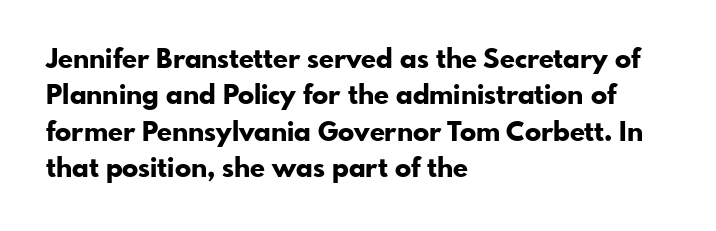
Q: Is the text bold? A: Yes.
Q: Is the text italic (slanted)? A: No, it is upright.
Q: Is the text underlined? A: No.
Q: How is the paragraph aligned? A: Left-aligned.
Q: Is the spacing between letters normal or unusually wide? A: Normal.
Q: Is the spacing between lines tight, normal or loose? A: Normal.
